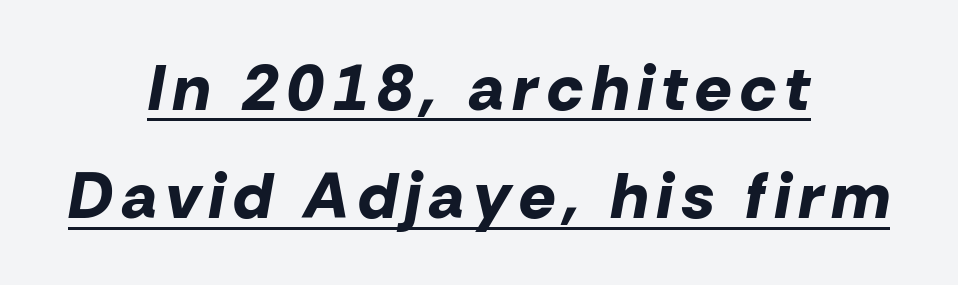
Heft: maximum for text — a bold. The lettering tilts uniformly, giving the passage an italic look. Compared with a flush-left layout, this one balances lines on the center instead. Honestly, the underline is the first thing you notice here. The rendering uses natural spacing where letterforms have individual widths.
